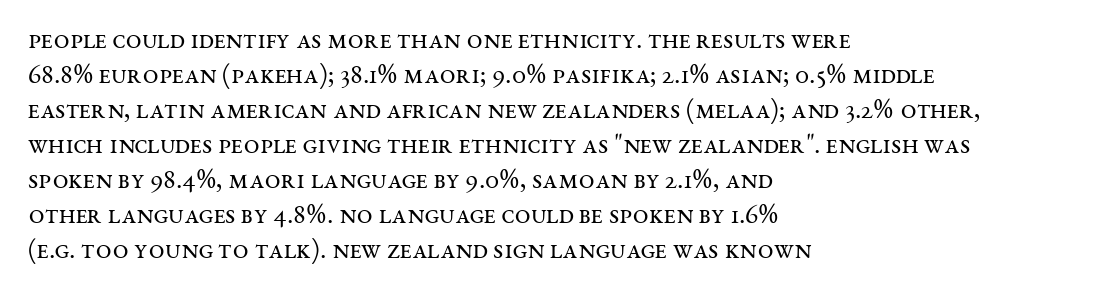
Q: Is the text bold? A: No.
Q: Is the text italic (slanted)? A: No, it is upright.
Q: Is the typeface a serif or a sans-serif typeface? A: Serif.
Q: Is the text underlined? A: No.
Q: How is the paragraph aligned? A: Left-aligned.
Q: Is the spacing between letters normal or unusually wide? A: Normal.
Q: Is the spacing between lines tight, normal or loose? A: Normal.
Q: Width (condensed, normal, or wide)? A: Wide.
Q: Stroke contrast? A: Medium.
Q: x-height? A: Large.
Q: Monospaced? A: No.
